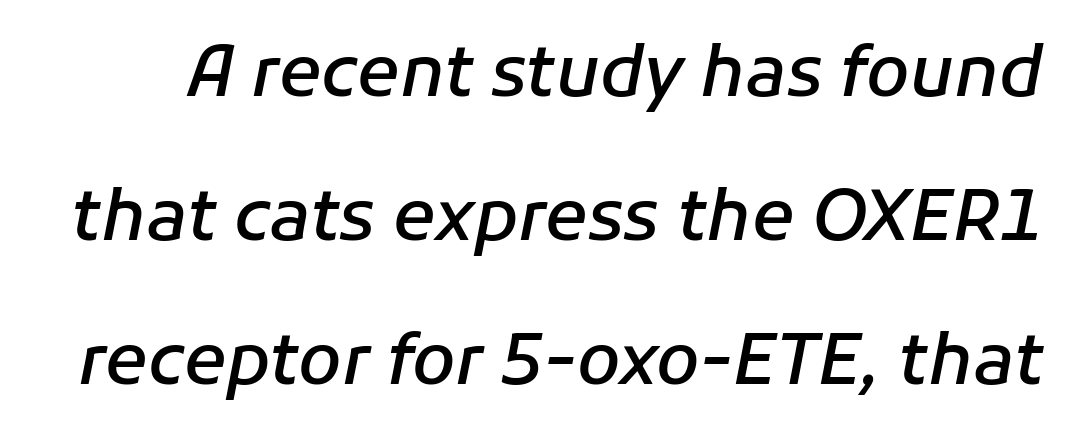
The image shows 70 px semibold type, italic (leaning right); set loose line spacing (2.06x), normal letter spacing, not underlined; low stroke contrast and a medium x-height.
